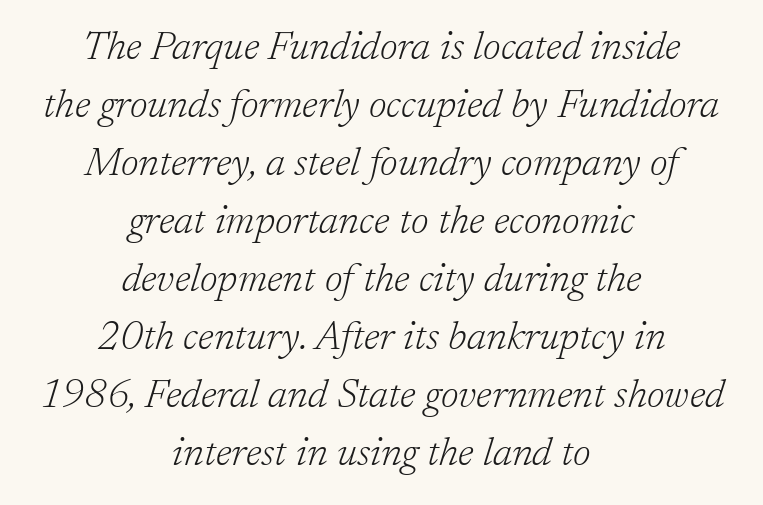
Q: Is the text bold? A: No.
Q: Is the text italic (slanted)? A: Yes, it leans right by about 17 degrees.
Q: Is the typeface a serif or a sans-serif typeface? A: Serif.
Q: Is the text underlined? A: No.
Q: How is the paragraph aligned? A: Centered.
Q: Is the spacing between letters normal or unusually wide? A: Normal.
Q: Is the spacing between lines tight, normal or loose? A: Normal.
Q: Width (condensed, normal, or wide)? A: Normal.
Q: Stroke contrast? A: Low.
Q: x-height? A: Medium.
Q: Monospaced? A: No.
